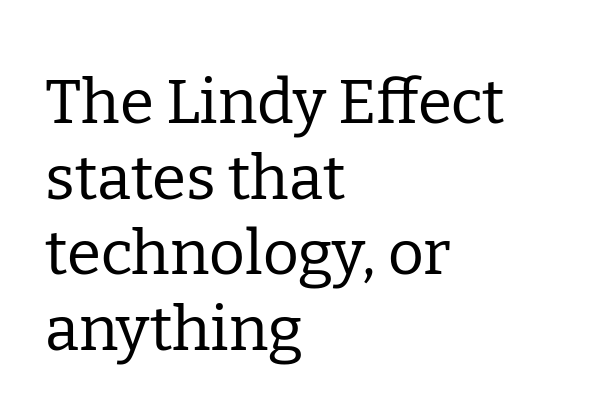
The image shows 62 px regular-weight serif type, upright; set left-aligned, line spacing 1.22x, normal letter spacing, not underlined; low stroke contrast and a medium x-height.
